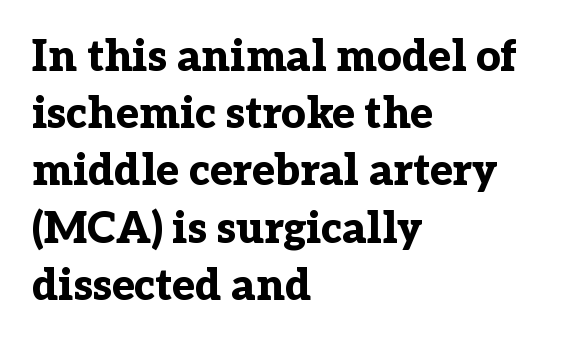
Q: Is the text bold? A: Yes.
Q: Is the text italic (slanted)? A: No, it is upright.
Q: Is the typeface a serif or a sans-serif typeface? A: Serif.
Q: Is the text underlined? A: No.
Q: How is the paragraph aligned? A: Left-aligned.
Q: Is the spacing between letters normal or unusually wide? A: Normal.
Q: Is the spacing between lines tight, normal or loose? A: Normal.
Q: Width (condensed, normal, or wide)? A: Normal.
Q: Stroke contrast? A: Low.
Q: x-height? A: Medium.
Q: Monospaced? A: No.
